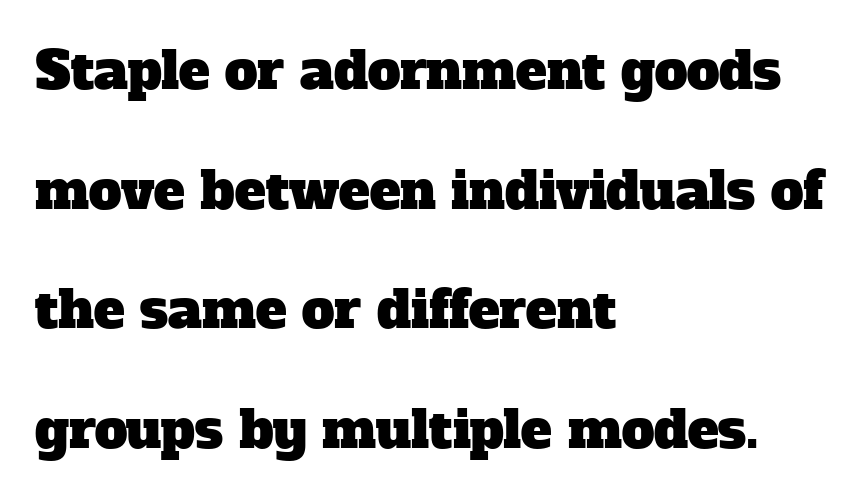
{"serif": "yes", "width": "normal", "stroke_contrast": "low", "x_height": "medium", "monospaced": "no", "underline": "no", "align": "left", "line_spacing": "loose", "line_spacing_ratio": 2.3, "letter_spacing": "normal", "letter_spacing_em": 0.0, "glyph_px": 52}
